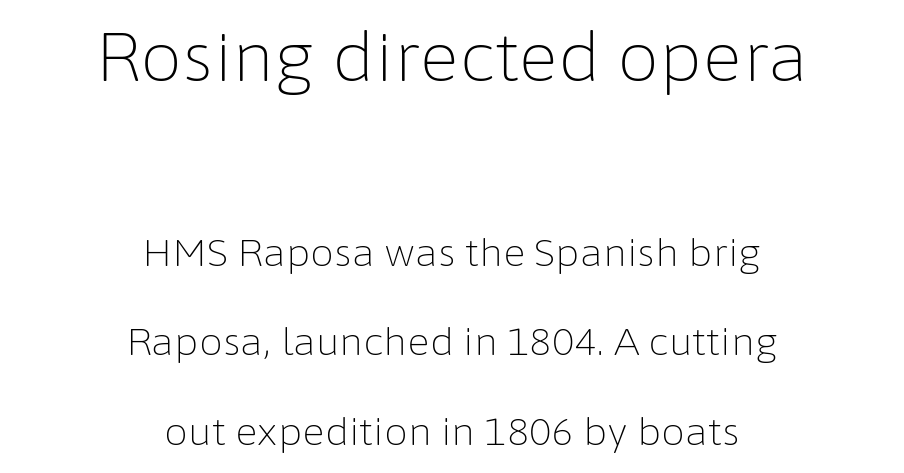
{"serif": "no", "italic": "no", "bold": "no", "weight": "light", "width": "normal", "stroke_contrast": "low", "x_height": "medium", "monospaced": "no", "underline": "no", "align": "center", "line_spacing": "loose", "line_spacing_ratio": 2.36, "letter_spacing": "normal", "letter_spacing_em": 0.0, "larger_block": "first", "size_ratio": 1.76, "glyph_px": 67}
